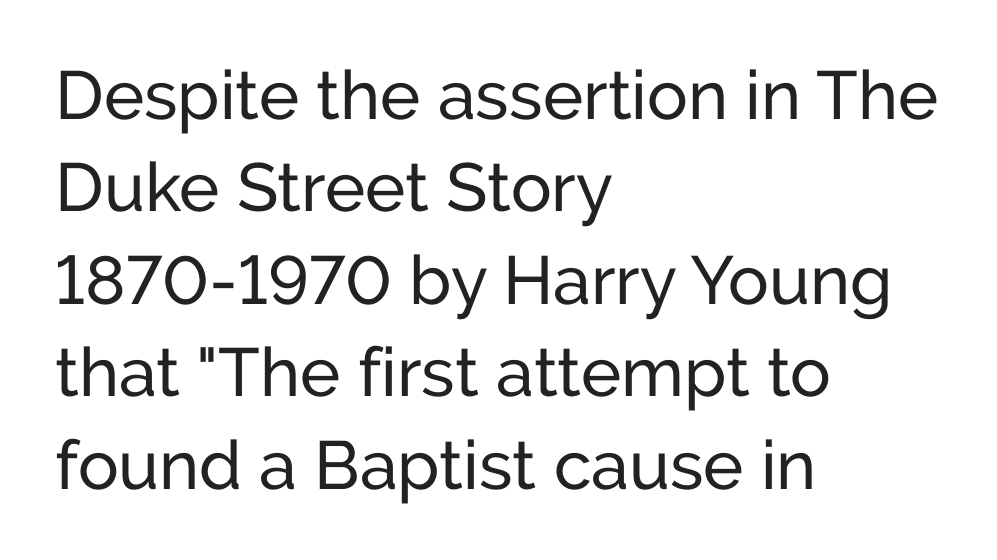
Reading down the column, the eye jumps a familiar distance to each next line. Designer's note — italics off, roman on. This sample uses a sans-serif face. Inter-character spacing is left at the font's built-in metrics.
